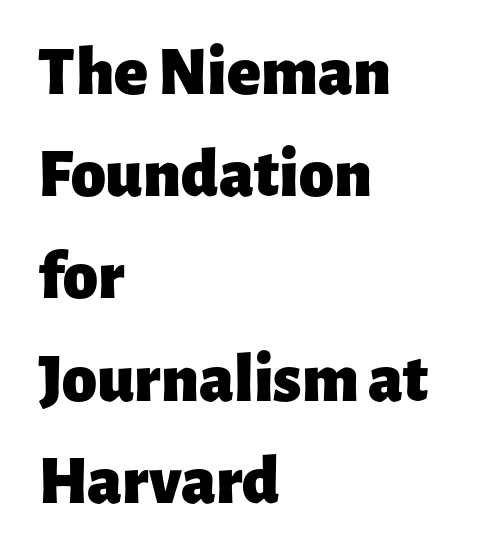
Descenders hang freely into open space. The glyphs have the mass of a bold cut. Note the varied advance widths — an 'i' is clearly narrower than an 'm'. The face used here is rendered with its standard letterfit.
